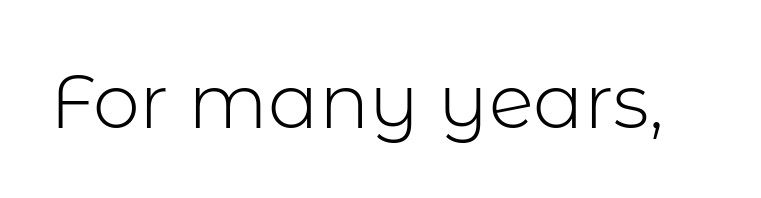
The image shows 75 px light sans-serif type, upright; set normal letter spacing, not underlined; low stroke contrast and a medium x-height.
